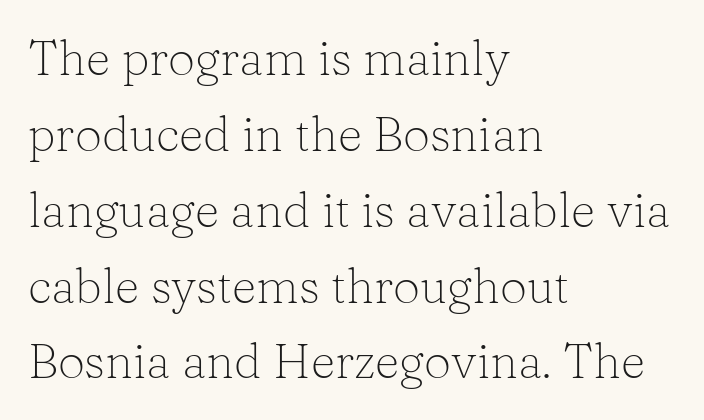
Q: Is the text bold? A: No.
Q: Is the text italic (slanted)? A: No, it is upright.
Q: Is the typeface a serif or a sans-serif typeface? A: Serif.
Q: Is the text underlined? A: No.
Q: How is the paragraph aligned? A: Left-aligned.
Q: Is the spacing between letters normal or unusually wide? A: Normal.
Q: Is the spacing between lines tight, normal or loose? A: Normal.
Q: Width (condensed, normal, or wide)? A: Normal.
Q: Stroke contrast? A: Low.
Q: x-height? A: Medium.
Q: Monospaced? A: No.
